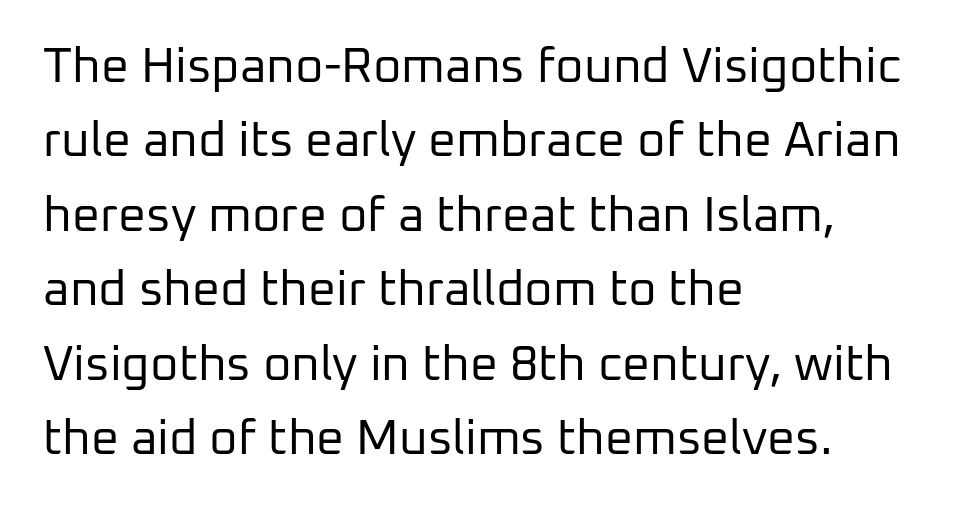
The image shows 49 px regular-weight sans-serif type, upright; set left-aligned, normal line spacing (1.52x), normal letter spacing, not underlined; low stroke contrast and a medium x-height.
